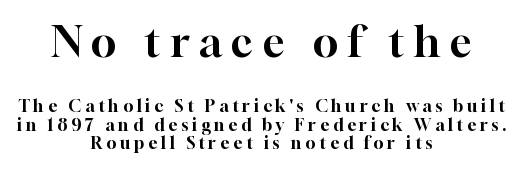
{"serif": "yes", "italic": "no", "width": "normal", "stroke_contrast": "high", "x_height": "medium", "monospaced": "no", "underline": "no", "align": "center", "line_spacing": "tight", "line_spacing_ratio": 1.09, "letter_spacing": "wide", "letter_spacing_em": 0.22, "larger_block": "first", "size_ratio": 2.47, "glyph_px": 42}
